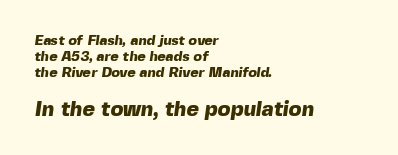
The image shows 21 px bold type; set left-aligned, line spacing 1.16x, normal letter spacing, not underlined; the second (bottom) block is 1.5x larger.
